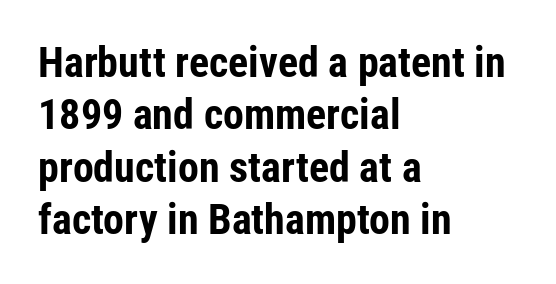
The image shows 42 px bold, condensed sans-serif type, upright; set left-aligned, normal line spacing (1.25x), normal letter spacing, not underlined; low stroke contrast and a medium x-height.
